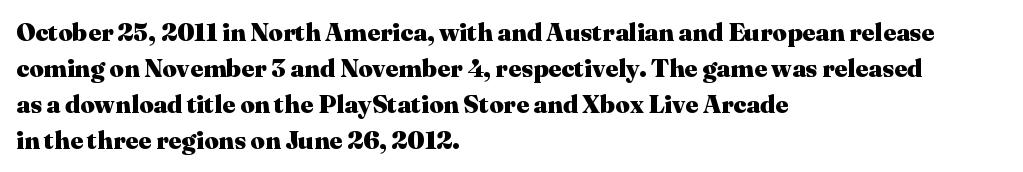
The image shows 25 px bold type, upright; set left-aligned, normal line spacing (1.44x), normal letter spacing, not underlined.
